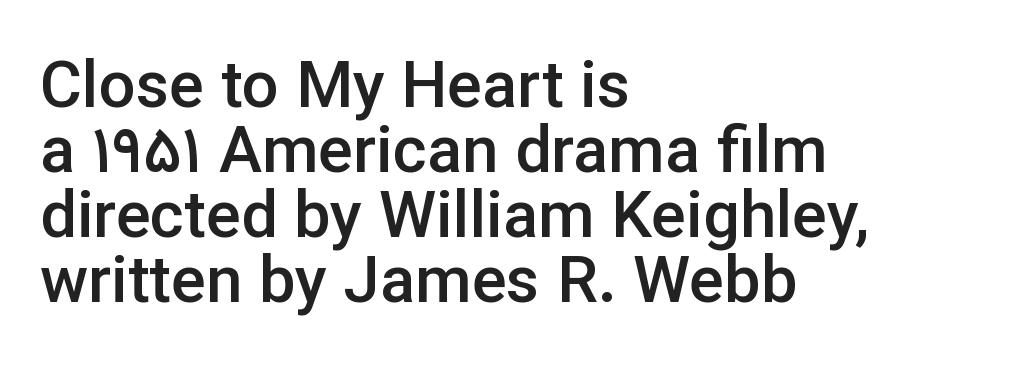
The typesetter chose a ragged-right arrangement here. Moderately thickened strokes mark this as semibold type. The type sits square on the baseline with zero lean. A typesetter would label this face a sans. The rendering uses natural spacing where letterforms have individual widths.
